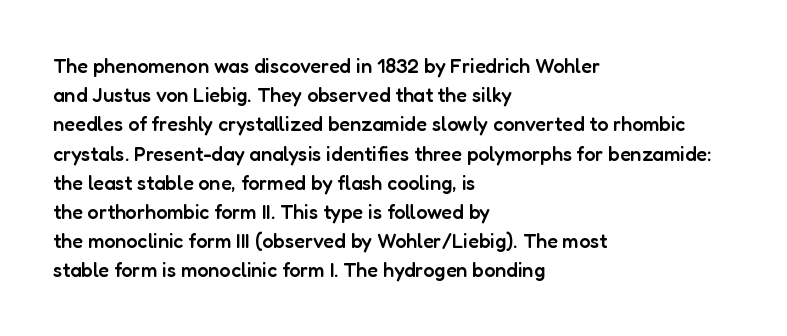
The image shows 20 px text type, upright; set left-aligned, normal line spacing (1.46x), normal letter spacing, not underlined.
